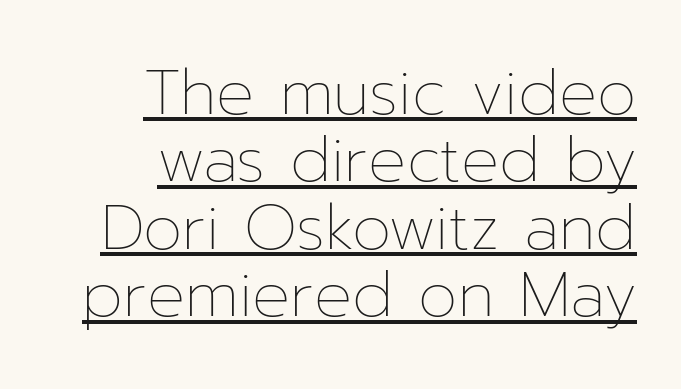
Q: Is the text bold? A: No.
Q: Is the text italic (slanted)? A: No, it is upright.
Q: Is the text underlined? A: Yes.
Q: How is the paragraph aligned? A: Right-aligned.
Q: Is the spacing between letters normal or unusually wide? A: Normal.
Q: Is the spacing between lines tight, normal or loose? A: Tight.
Q: Width (condensed, normal, or wide)? A: Normal.
Q: Stroke contrast? A: Low.
Q: x-height? A: Medium.
Q: Monospaced? A: No.
